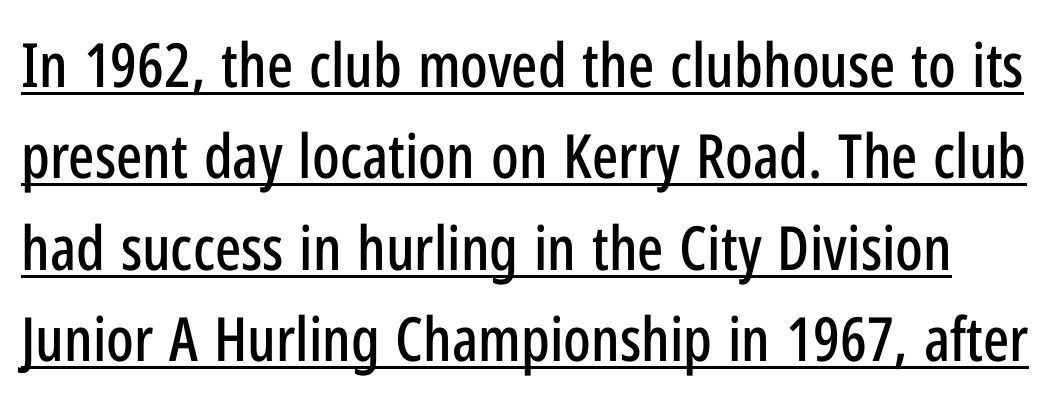
The image shows 61 px condensed sans-serif type, upright; set normal line spacing (1.5x), normal letter spacing, underlined; low stroke contrast and a medium x-height.
